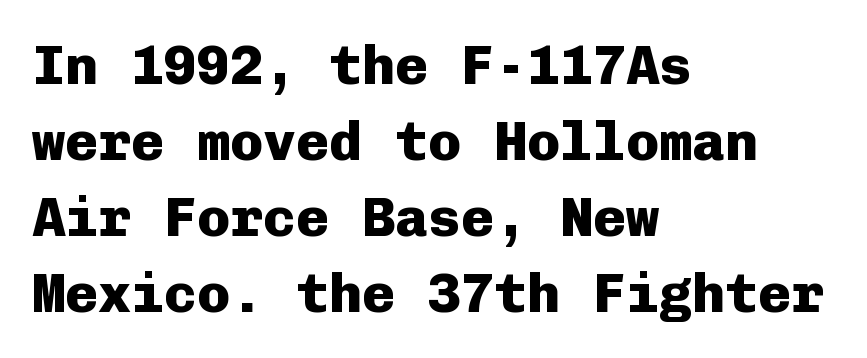
Q: Is the text bold? A: Yes.
Q: Is the text italic (slanted)? A: No, it is upright.
Q: Is the typeface a serif or a sans-serif typeface? A: Sans-serif.
Q: Is the text underlined? A: No.
Q: How is the paragraph aligned? A: Left-aligned.
Q: Is the spacing between letters normal or unusually wide? A: Normal.
Q: Is the spacing between lines tight, normal or loose? A: Normal.
Q: Width (condensed, normal, or wide)? A: Normal.
Q: Stroke contrast? A: Low.
Q: x-height? A: Medium.
Q: Monospaced? A: Yes.
